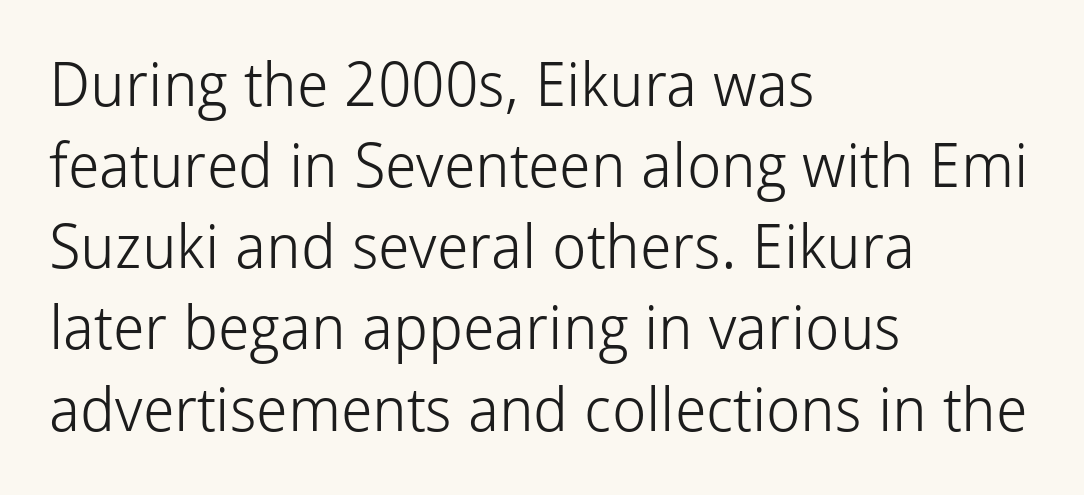
Q: Is the text bold? A: No.
Q: Is the text italic (slanted)? A: No, it is upright.
Q: Is the typeface a serif or a sans-serif typeface? A: Sans-serif.
Q: Is the text underlined? A: No.
Q: How is the paragraph aligned? A: Left-aligned.
Q: Is the spacing between letters normal or unusually wide? A: Normal.
Q: Is the spacing between lines tight, normal or loose? A: Normal.
Q: Width (condensed, normal, or wide)? A: Normal.
Q: Stroke contrast? A: Low.
Q: x-height? A: Medium.
Q: Monospaced? A: No.
